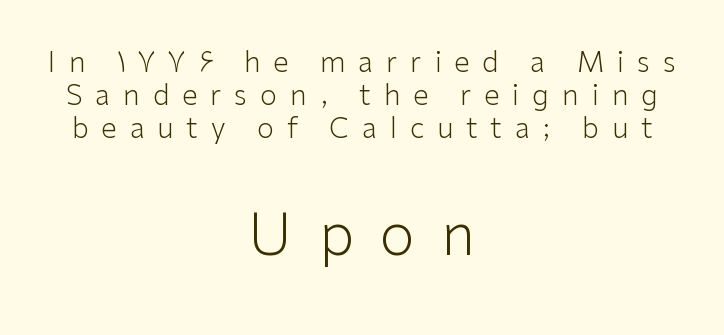
The image shows 57 px light sans-serif type, upright; set centered, line spacing 1.17x, unusually wide letter spacing (+0.46 em), not underlined; the second (bottom) block is 2.04x larger; low stroke contrast and a medium x-height.
